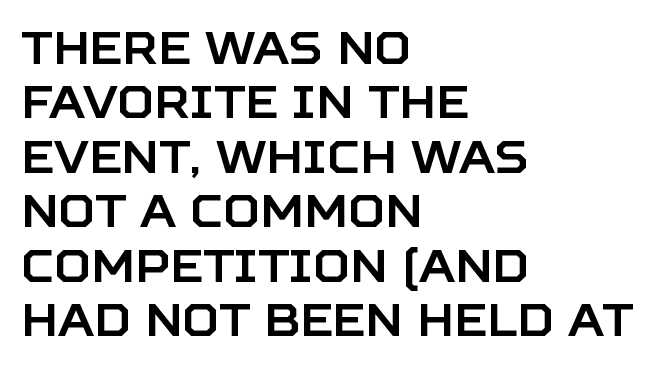
Nope, no serifs anywhere on these letters. Posture: straight, roman, zero tilt. Teacher's note: observe the even left margin — that is flush-left alignment. This sample has the flowing, uneven cadence of proportional lettering. There is no visible air inserted between adjacent glyphs.
